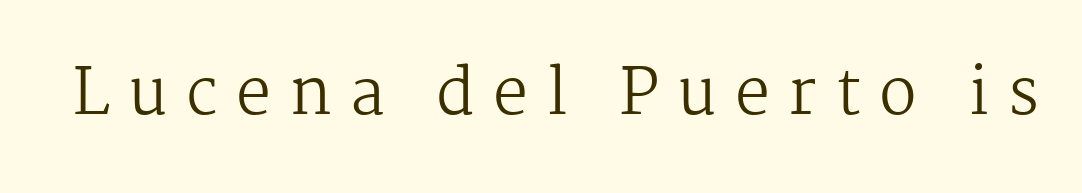
Q: Is the text bold? A: No.
Q: Is the text italic (slanted)? A: No, it is upright.
Q: Is the typeface a serif or a sans-serif typeface? A: Serif.
Q: Is the text underlined? A: No.
Q: Is the spacing between letters normal or unusually wide? A: Unusually wide.
Q: Width (condensed, normal, or wide)? A: Normal.
Q: Stroke contrast? A: Medium.
Q: x-height? A: Medium.
Q: Monospaced? A: No.
